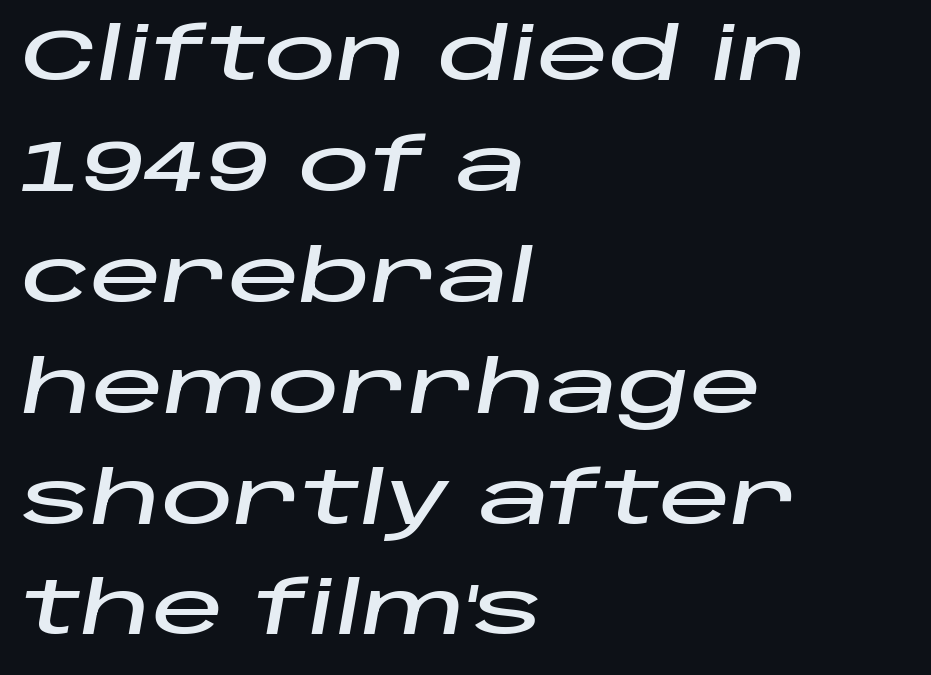
Does the leading feel generous? No, just average. The zone under the glyphs is completely vacant. Leftover space on each line is placed entirely after the last word. What stands out about the letter spacing? Nothing — it is the standard amount. You could not count columns in this text — the font is proportionally spaced.
